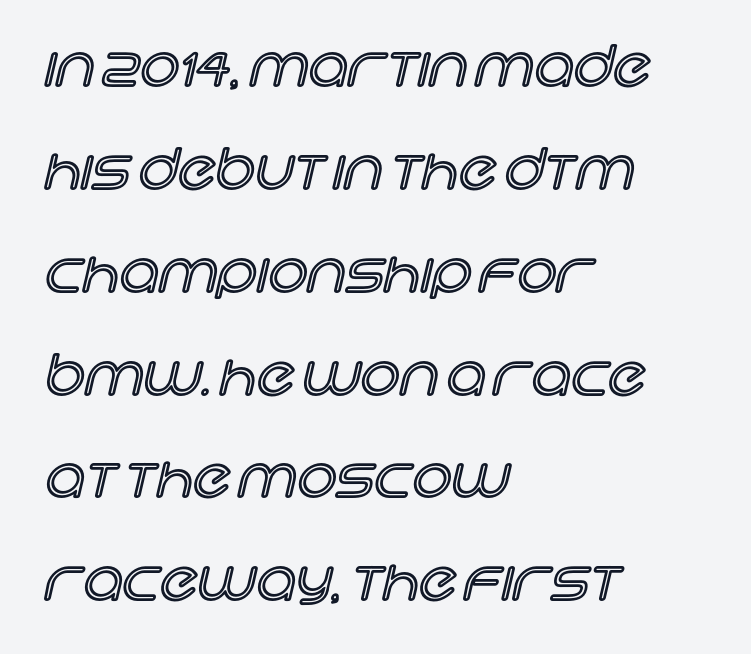
Casual observation: everything's shoved over to the left. Nothing unusual about the tracking: characters are spaced as the font intends. This rendering features lettering with no underline.
